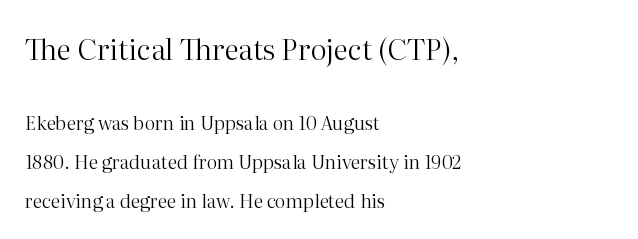
Q: Is the text bold? A: No.
Q: Is the text italic (slanted)? A: No, it is upright.
Q: Is the typeface a serif or a sans-serif typeface? A: Serif.
Q: Is the text underlined? A: No.
Q: How is the paragraph aligned? A: Left-aligned.
Q: Is the spacing between letters normal or unusually wide? A: Normal.
Q: Is the spacing between lines tight, normal or loose? A: Loose.
Q: Which block of text is set in a larger size, the first (top) or the second (bottom)? A: The first (top) one.
Q: Width (condensed, normal, or wide)? A: Normal.
Q: Stroke contrast? A: High.
Q: x-height? A: Medium.
Q: Monospaced? A: No.
